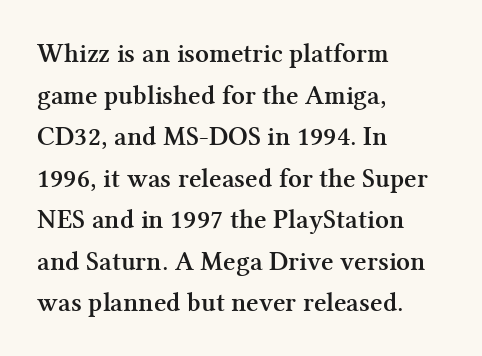
The image shows 27 px bold type, upright; set left-aligned, normal line spacing (1.54x), normal letter spacing, not underlined.
